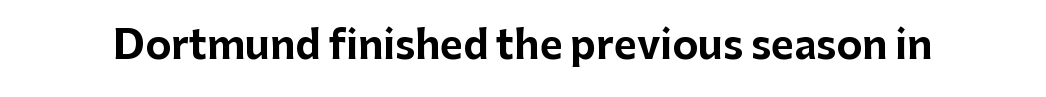
Q: Is the text bold? A: Yes.
Q: Is the text italic (slanted)? A: No, it is upright.
Q: Is the typeface a serif or a sans-serif typeface? A: Sans-serif.
Q: Is the text underlined? A: No.
Q: Is the spacing between letters normal or unusually wide? A: Normal.
Q: Width (condensed, normal, or wide)? A: Normal.
Q: Stroke contrast? A: Low.
Q: x-height? A: Medium.
Q: Monospaced? A: No.
